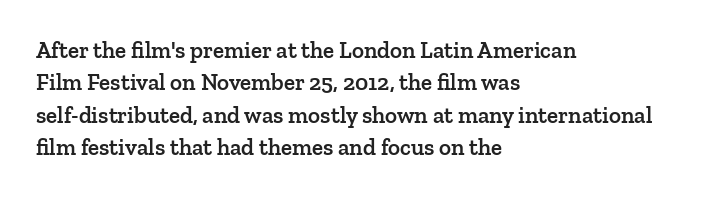
{"italic": "no", "bold": "semi", "underline": "no", "align": "left", "line_spacing": "normal", "line_spacing_ratio": 1.41, "letter_spacing": "normal", "letter_spacing_em": 0.0, "glyph_px": 23}
